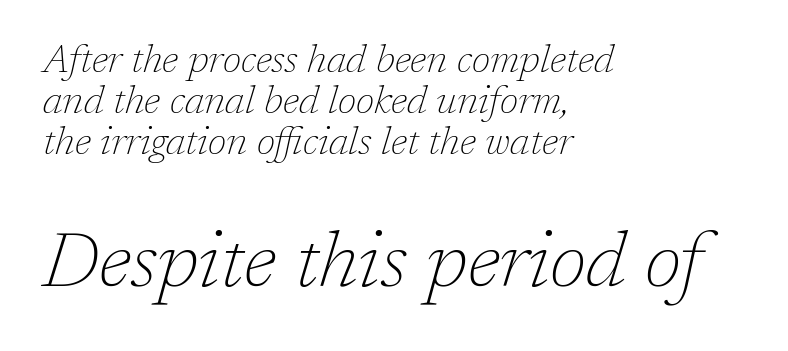
These lines are rendered in a variable-pitch font. Notice how the stems are inclined rather than vertical — that's the hallmark of italics. If you drew a ruler down the left edge, every line would touch it. Counters stay open thanks to moderate or lighter strokes. The glyphs are unaccompanied by any horizontal stroke below them. Very little white space separates one row of letters from the next.
